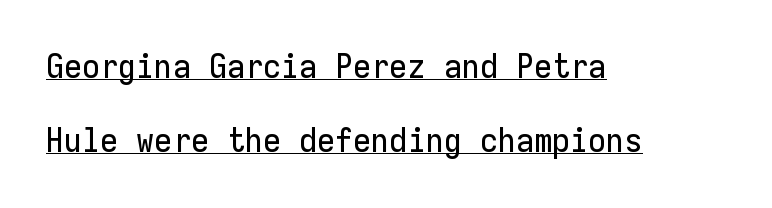
{"serif": "no", "italic": "no", "width": "normal", "stroke_contrast": "low", "x_height": "medium", "monospaced": "yes", "underline": "yes", "align": "left", "line_spacing": "loose", "line_spacing_ratio": 2.23, "letter_spacing": "normal", "letter_spacing_em": 0.0, "glyph_px": 33}
